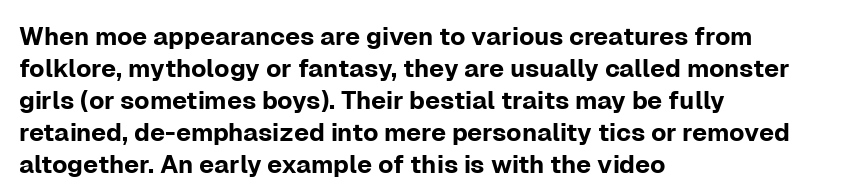
Summary of vertical rhythm: regular, with standard interline spacing. The string is rendered with underlining switched off. This rendering uses left alignment, leaving the right contour irregular. The lettering stays uniformly vertical, giving the passage a roman look. The horizontal fit of the characters is conventional and even.
